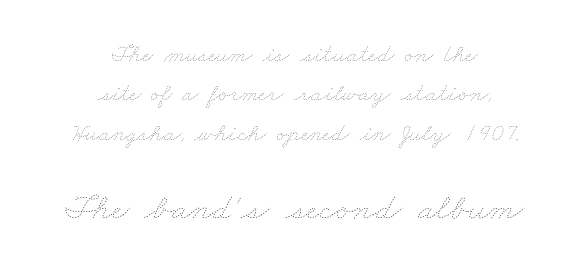
Size hierarchy here favors the trailing block over the leading one. The rendering uses natural spacing where letterforms have individual widths. Layout note: lines centered. Inter-character spacing is left at the font's built-in metrics. The font sits on the lighter half of the weight spectrum, regular included.
